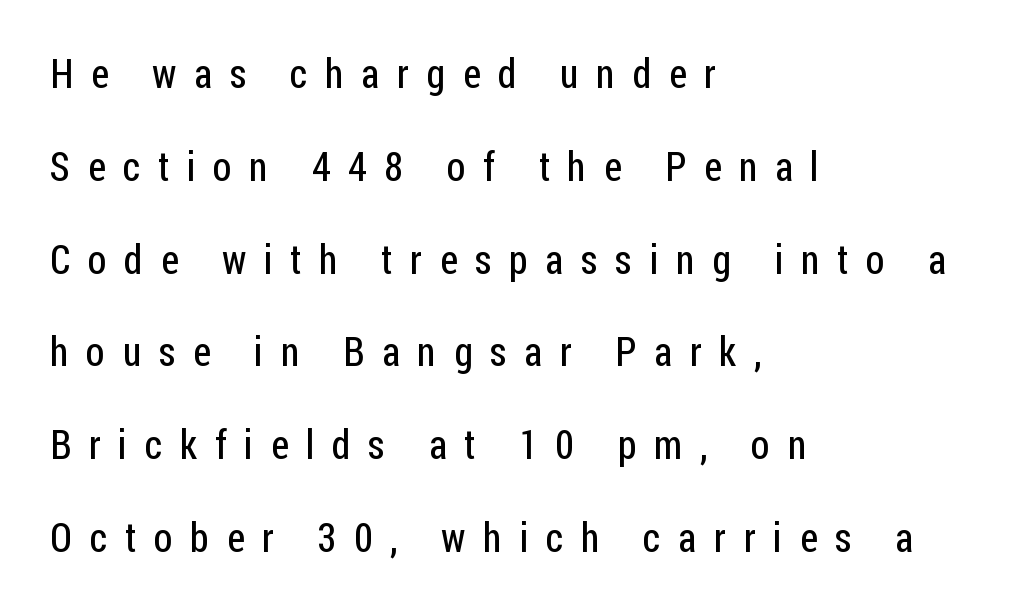
Q: Is the text bold? A: No.
Q: Is the text italic (slanted)? A: No, it is upright.
Q: Is the typeface a serif or a sans-serif typeface? A: Sans-serif.
Q: Is the text underlined? A: No.
Q: How is the paragraph aligned? A: Left-aligned.
Q: Is the spacing between letters normal or unusually wide? A: Unusually wide.
Q: Is the spacing between lines tight, normal or loose? A: Loose.
Q: Width (condensed, normal, or wide)? A: Condensed.
Q: Stroke contrast? A: Low.
Q: x-height? A: Medium.
Q: Monospaced? A: No.
